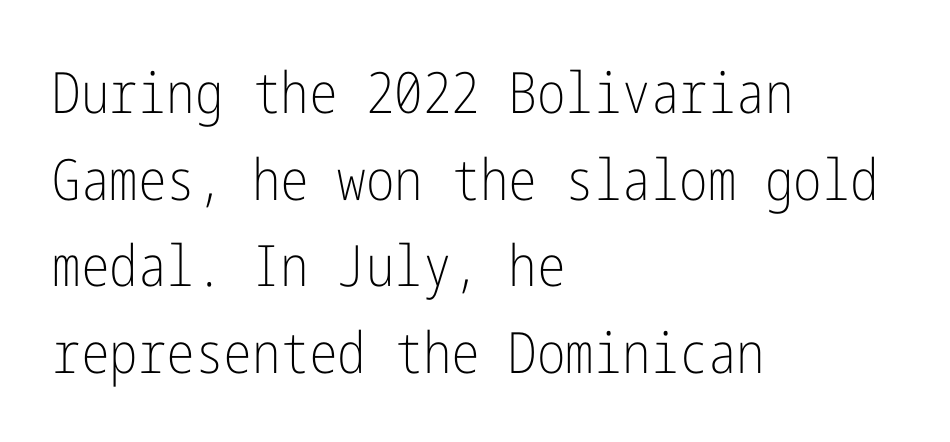
The image shows 57 px light, condensed sans-serif type, upright; set left-aligned, normal line spacing (1.52x), normal letter spacing, not underlined; low stroke contrast and a medium x-height.
